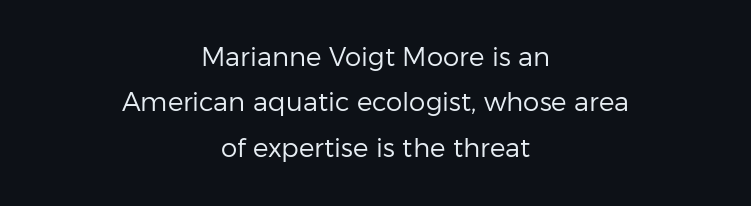
A typesetter would call this zero additional tracking. Each line is balanced around a shared central axis. Honestly, there is no underline to notice here at all. No extra ink here — the face is not bold. Nope, not italic — everything's standing straight.
